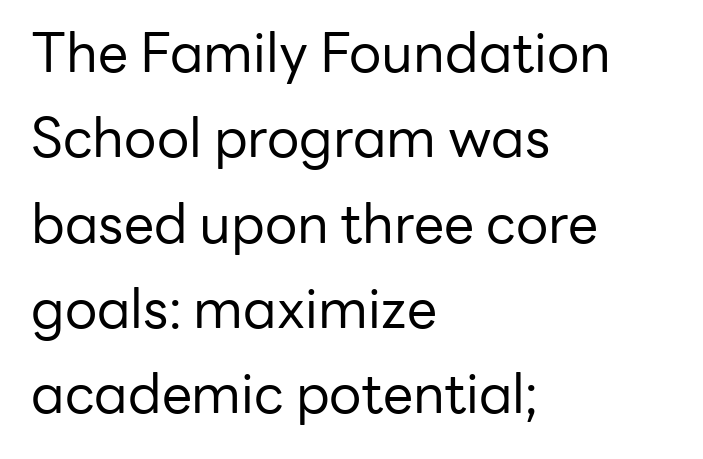
Q: Is the text bold? A: No.
Q: Is the text italic (slanted)? A: No, it is upright.
Q: Is the typeface a serif or a sans-serif typeface? A: Sans-serif.
Q: Is the text underlined? A: No.
Q: How is the paragraph aligned? A: Left-aligned.
Q: Is the spacing between letters normal or unusually wide? A: Normal.
Q: Is the spacing between lines tight, normal or loose? A: Normal.
Q: Width (condensed, normal, or wide)? A: Normal.
Q: Stroke contrast? A: Low.
Q: x-height? A: Medium.
Q: Monospaced? A: No.
